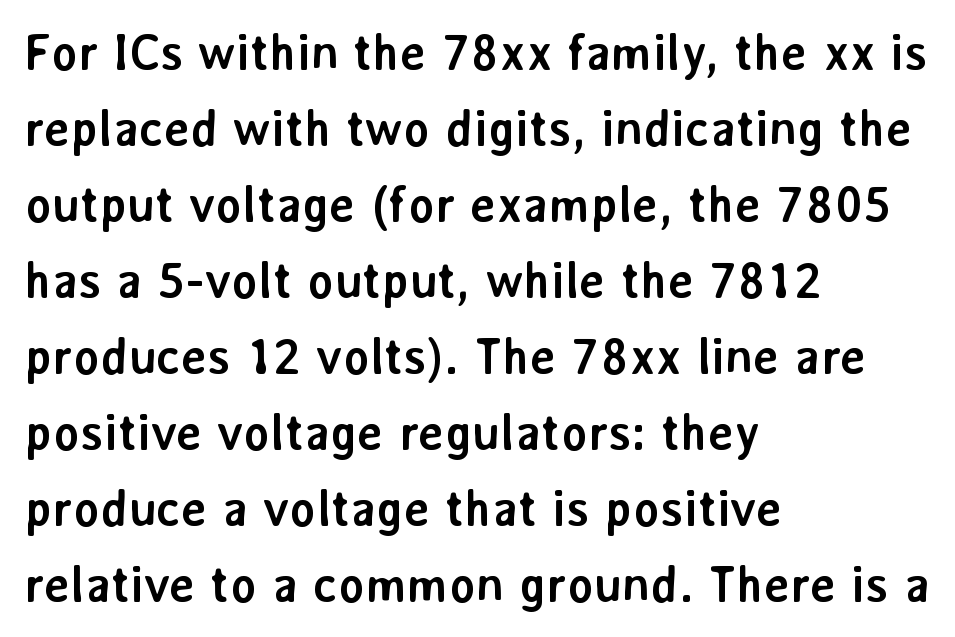
The lettering holds an erect, upright posture throughout. Notice how thick the strokes are: this is what a full bold looks like. Leading: standard. Glance below the letters and you will spot only blank space.
